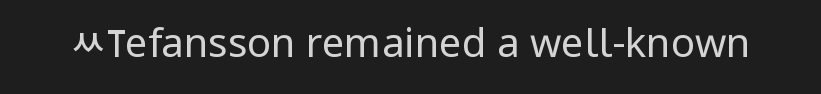
The image shows 40 px regular-weight, condensed sans-serif type, upright; set normal letter spacing, not underlined; low stroke contrast and a large x-height.
